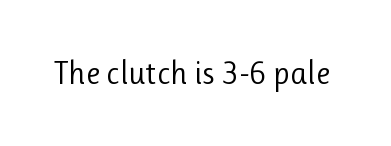
The image shows 32 px regular-weight sans-serif type, upright; set normal letter spacing, not underlined; low stroke contrast and a medium x-height.
